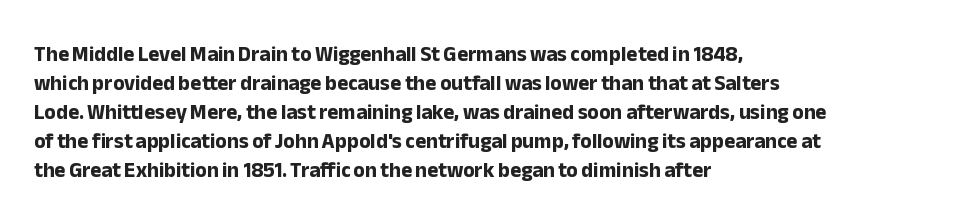
The lines are quadded left. These lines keep a tight, regular rhythm from letter to letter. The gap between lines stays unmarked. It's the straight-up-and-down kind of type. The rendering uses a moderate line-height, typical for paragraphs. Pretty heavy lettering here — definitely bold.
